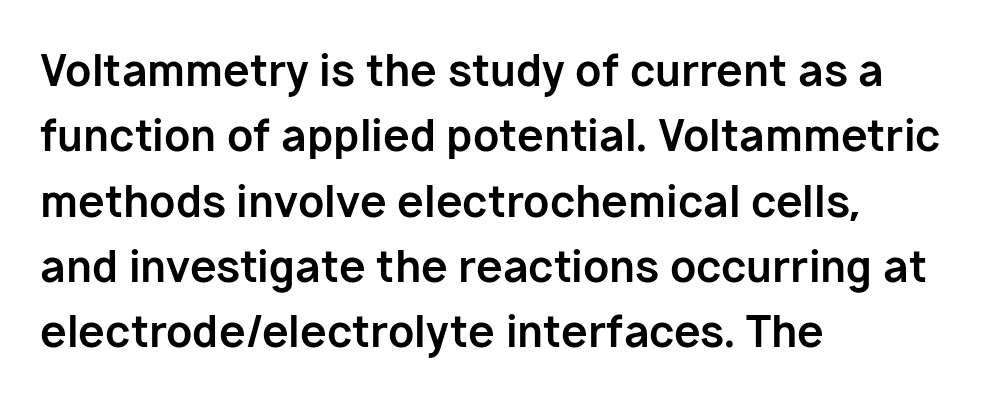
Q: Is the text bold? A: Yes.
Q: Is the text italic (slanted)? A: No, it is upright.
Q: Is the typeface a serif or a sans-serif typeface? A: Sans-serif.
Q: Is the text underlined? A: No.
Q: How is the paragraph aligned? A: Left-aligned.
Q: Is the spacing between letters normal or unusually wide? A: Normal.
Q: Is the spacing between lines tight, normal or loose? A: Normal.
Q: Width (condensed, normal, or wide)? A: Normal.
Q: Stroke contrast? A: Low.
Q: x-height? A: Medium.
Q: Monospaced? A: No.
